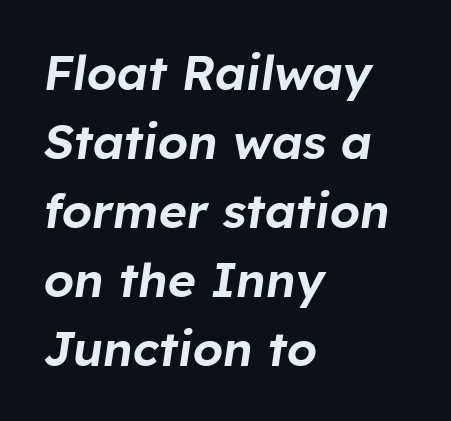
The image shows 48 px text type, italic (leaning right); set left-aligned, normal line spacing (1.44x), normal letter spacing, not underlined; low stroke contrast and a medium x-height.
